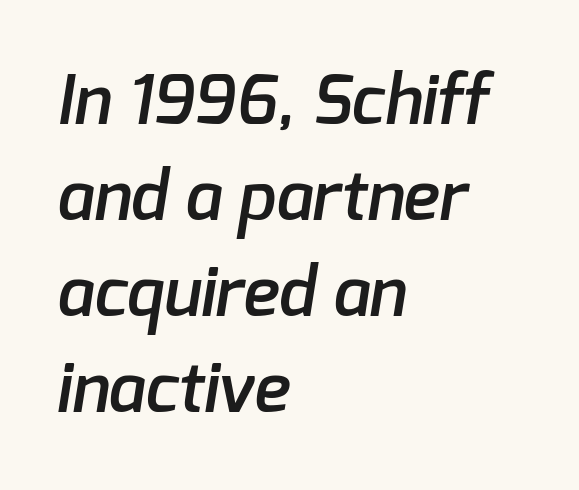
Q: Is the text bold? A: Semi-bold.
Q: Is the typeface a serif or a sans-serif typeface? A: Sans-serif.
Q: Is the text underlined? A: No.
Q: How is the paragraph aligned? A: Left-aligned.
Q: Is the spacing between letters normal or unusually wide? A: Normal.
Q: Is the spacing between lines tight, normal or loose? A: Normal.
Q: Width (condensed, normal, or wide)? A: Normal.
Q: Stroke contrast? A: Low.
Q: x-height? A: Medium.
Q: Monospaced? A: No.
